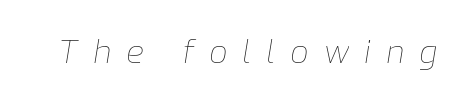
Characters are canted at an angle relative to the baseline's perpendicular. The glyphs are unaccompanied by any horizontal stroke below them. Substantial extra tracking has been applied to these lines. Weight: regular or lighter. Spacing verdict: proportional, widths tailored to each character.
